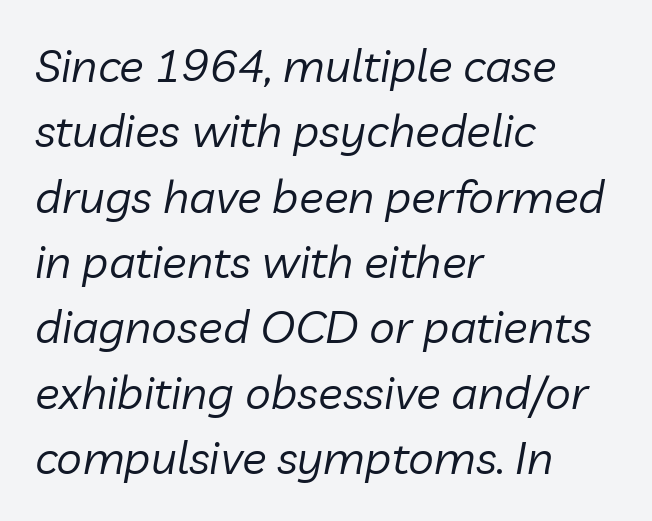
The letters are slanted; this is an italic face. Heaviness? Minimal to ordinary, like unemphasized prose. Quick note: underline off. A typesetter would call this leading conventional body-copy spacing. These lines are rendered in a variable-pitch font.
